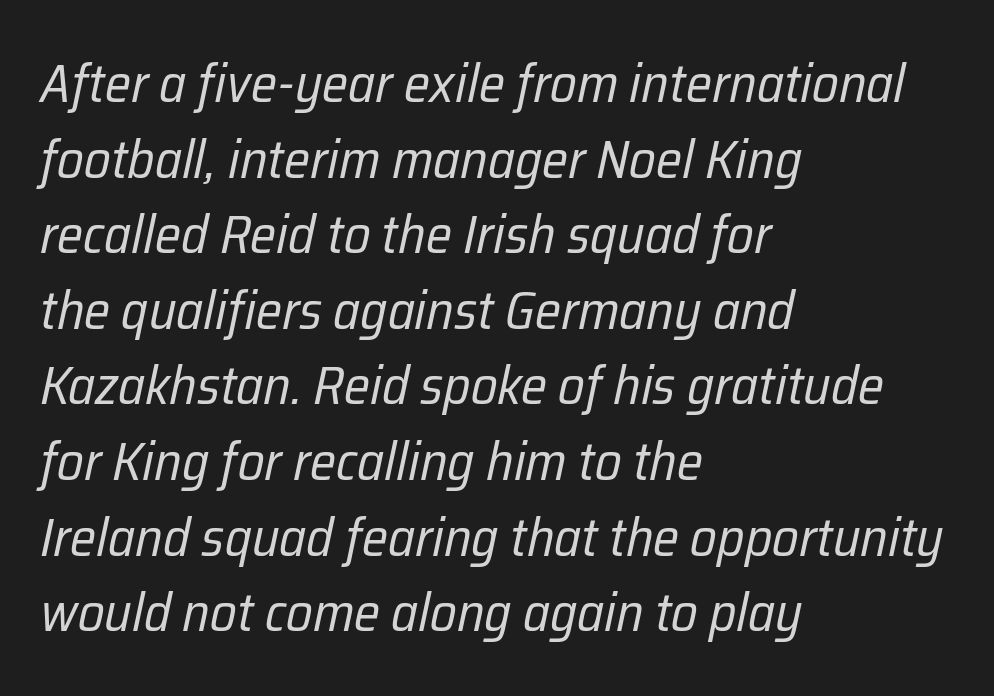
The horizontal fit of the characters is conventional and even. The line-height multiplier appears to be the usual default. Horizontal alignment here is leftward, the default for most running prose. The whole block is typeset with a tilt.
